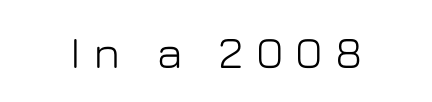
The image shows 45 px sans-serif type, upright; set unusually wide letter spacing (+0.27 em), not underlined; low stroke contrast and a medium x-height.
